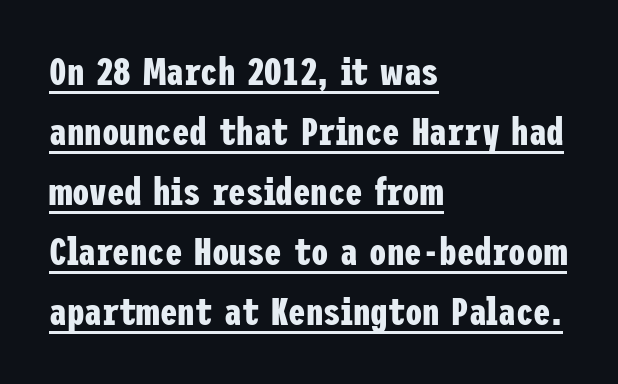
The image shows 39 px bold, condensed sans-serif type, upright; set left-aligned, normal line spacing (1.54x), normal letter spacing, underlined; low stroke contrast and a medium x-height.
